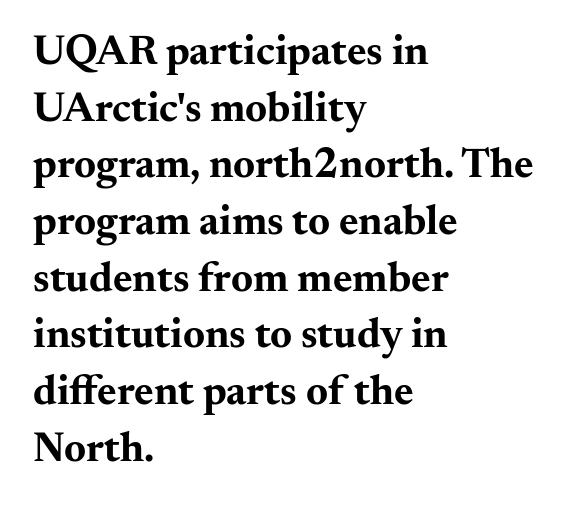
A serif font was chosen for this passage. Successive baselines arrive at the customary interval. Does extra space separate the letters? No, they use regular spacing. Designer's note — italics off, roman on.
